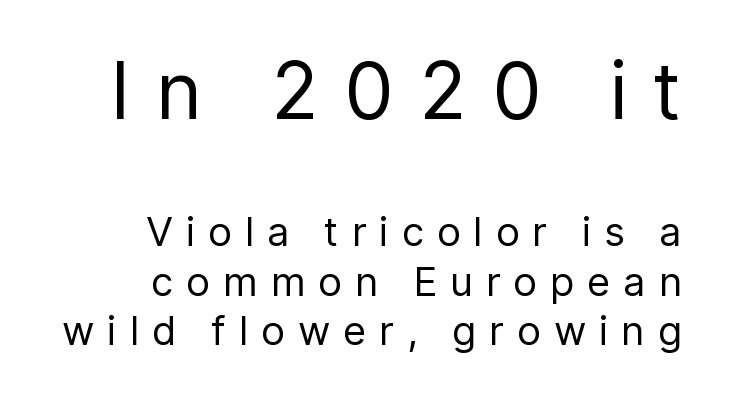
Size hierarchy here favors the leading block over the trailing one. Short and long lines alike share a common ending point at right. The tracking jumps out immediately: characters are airy and widely separated. In terms of posture, this sample is upright.
